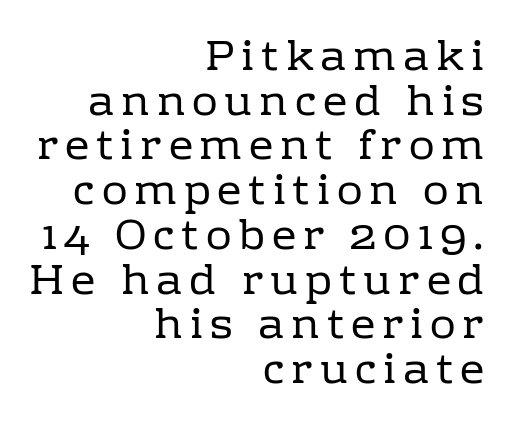
{"serif": "yes", "italic": "no", "bold": "no", "weight": "regular", "width": "normal", "stroke_contrast": "low", "x_height": "medium", "monospaced": "no", "underline": "no", "align": "right", "line_spacing": "tight", "line_spacing_ratio": 1.04, "glyph_px": 43}
